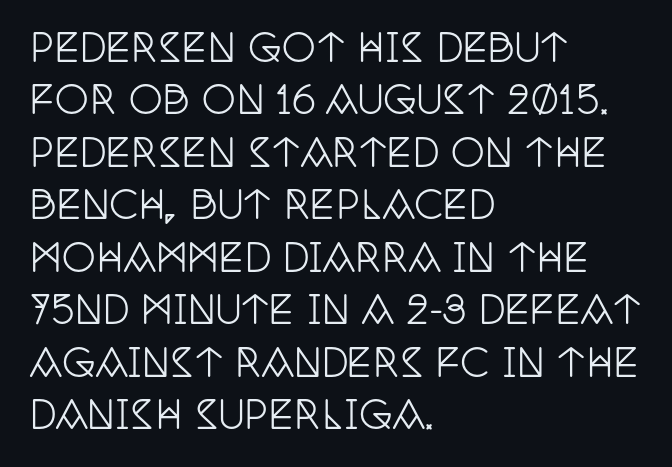
{"serif": "yes", "italic": "no", "width": "condensed", "stroke_contrast": "low", "x_height": "large", "monospaced": "no", "underline": "no", "align": "left", "line_spacing": "normal", "line_spacing_ratio": 1.38, "letter_spacing": "normal", "letter_spacing_em": 0.0, "glyph_px": 38}
